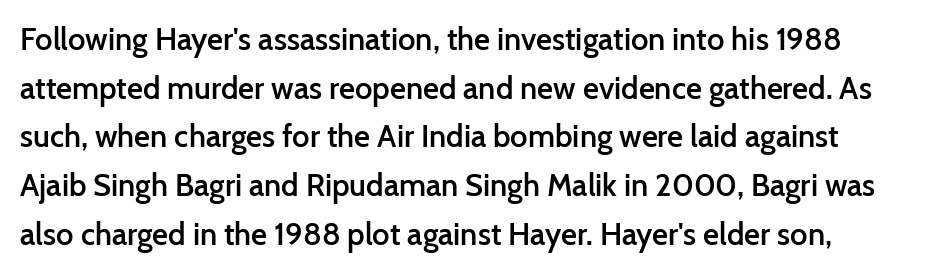
{"serif": "no", "italic": "no", "bold": "semi", "weight": "semibold", "width": "normal", "stroke_contrast": "low", "x_height": "medium", "monospaced": "no", "underline": "no", "line_spacing": "normal", "line_spacing_ratio": 1.57, "letter_spacing": "normal", "letter_spacing_em": 0.0, "glyph_px": 31}
